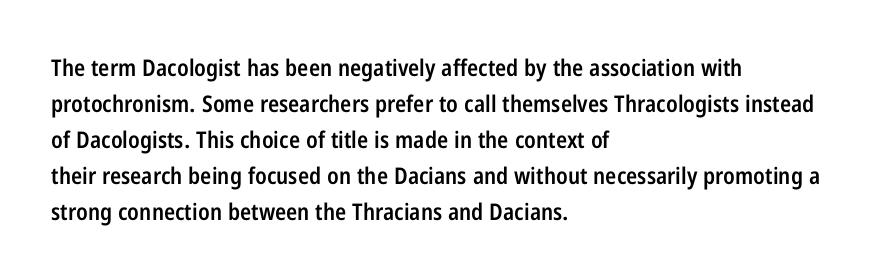
{"italic": "no", "bold": "semi", "underline": "no", "align": "left", "line_spacing": "normal", "line_spacing_ratio": 1.56, "letter_spacing": "normal", "letter_spacing_em": 0.0, "glyph_px": 23}
